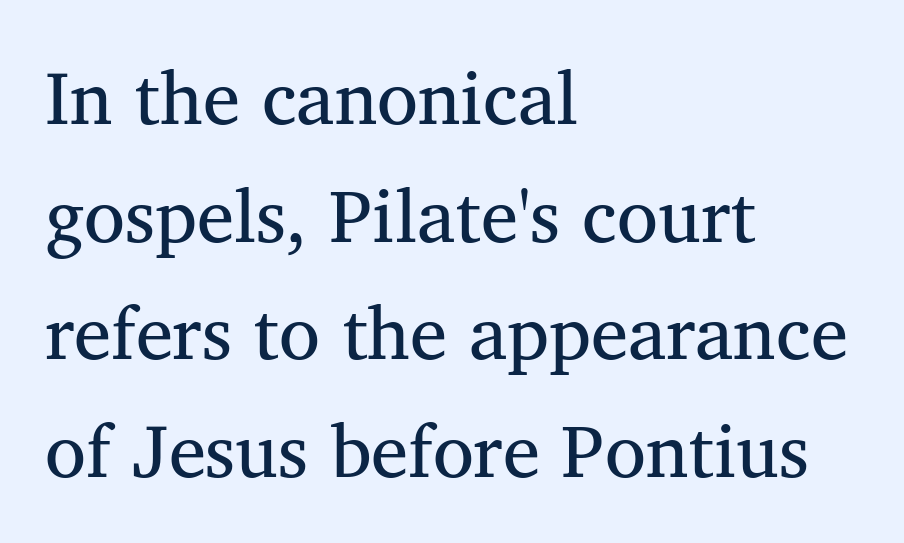
Successive baselines arrive at the customary interval. These lines stack with their left ends in a neat column. The font is comparable to plain body text, perhaps lighter. Spacing verdict: proportional, widths tailored to each character. The foot of each line stays bare and open.
